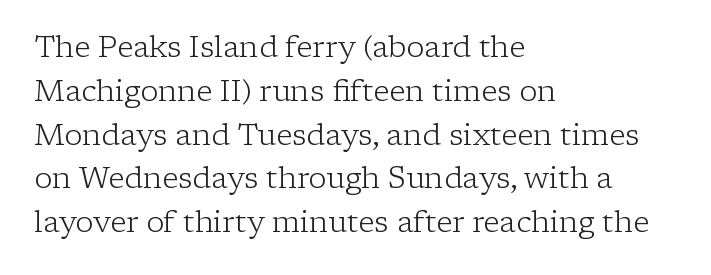
{"serif": "yes", "italic": "no", "bold": "no", "weight": "light", "width": "normal", "stroke_contrast": "low", "x_height": "medium", "monospaced": "no", "underline": "no", "align": "left", "line_spacing": "normal", "line_spacing_ratio": 1.46, "letter_spacing": "normal", "letter_spacing_em": 0.0, "glyph_px": 30}
